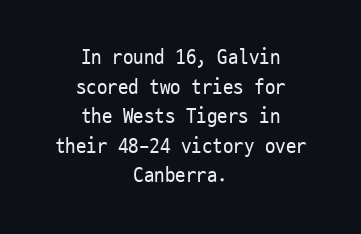
Nothing heavy about these letters — not bold at all. Regarding leading, the lines here are spaced in the standard way. Rendered with straight, roman letterforms. Unmarked baselines from the first word to the last.
